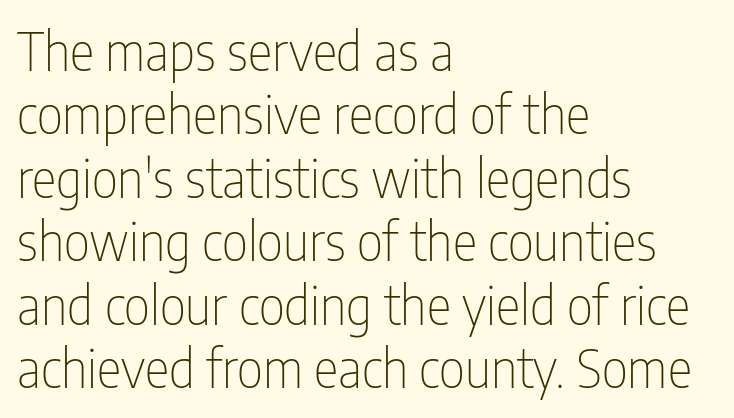
{"serif": "no", "italic": "no", "bold": "no", "weight": "thin", "width": "condensed", "stroke_contrast": "low", "x_height": "medium", "monospaced": "no", "underline": "no", "align": "left", "line_spacing_ratio": 1.22, "letter_spacing": "normal", "letter_spacing_em": 0.0, "glyph_px": 52}
